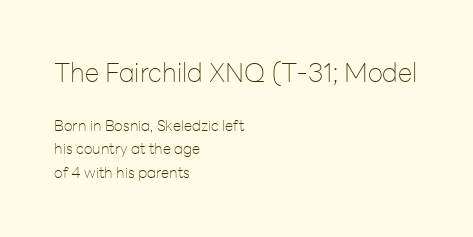
{"italic": "no", "bold": "no", "underline": "no", "align": "left", "line_spacing": "normal", "line_spacing_ratio": 1.55, "letter_spacing": "normal", "letter_spacing_em": 0.0, "larger_block": "first", "size_ratio": 1.73, "glyph_px": 26}
